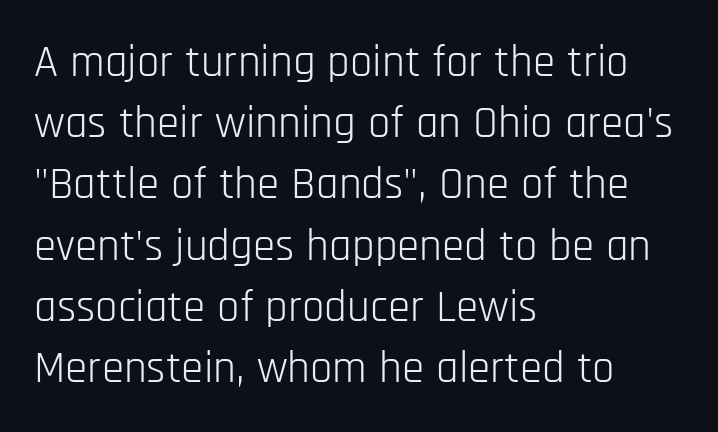
{"serif": "no", "italic": "no", "bold": "no", "weight": "light", "width": "condensed", "stroke_contrast": "low", "x_height": "large", "monospaced": "no", "underline": "no", "align": "left", "line_spacing": "normal", "line_spacing_ratio": 1.36, "letter_spacing": "normal", "letter_spacing_em": 0.0, "glyph_px": 45}
